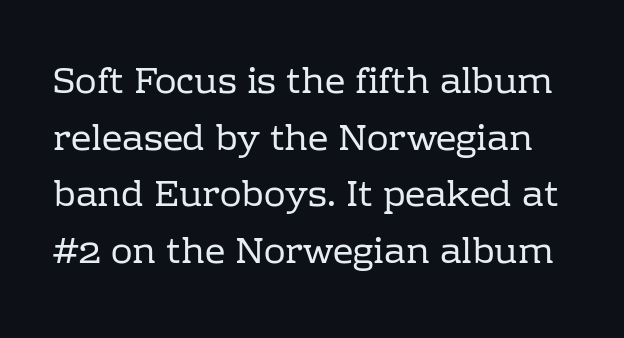
Summary of vertical rhythm: regular, with standard interline spacing. Note: serifs present on the glyphs. The weight tops out at a normal text grade. Just letters on the line, the space beneath them empty. Nothing unusual about the tracking: characters are spaced as the font intends. This is the regular roman posture of the typeface.
